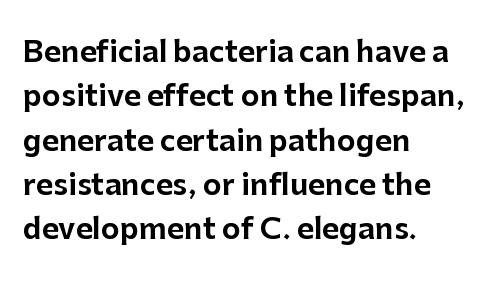
Posture: straight, roman, zero tilt. All the whitespace from short lines collects on the right. Bare-footed words on every line. Summary of vertical rhythm: regular, with standard interline spacing. Looks like regular typesetting: each glyph gets only the width it needs.
